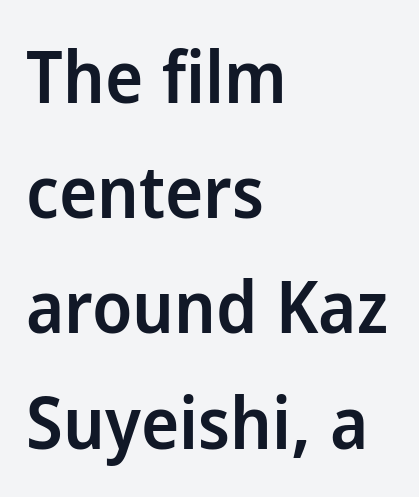
{"serif": "no", "italic": "no", "bold": "semi", "weight": "semibold", "width": "normal", "stroke_contrast": "low", "x_height": "medium", "monospaced": "no", "underline": "no", "align": "left", "line_spacing": "normal", "line_spacing_ratio": 1.6, "letter_spacing": "normal", "letter_spacing_em": 0.0, "glyph_px": 72}
